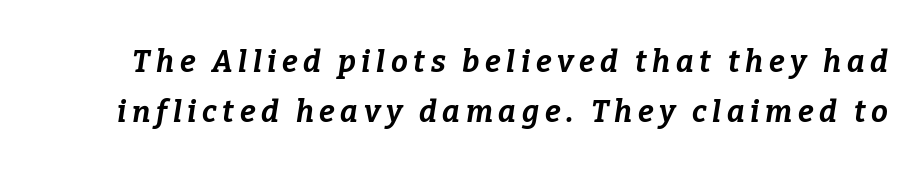
The image shows 30 px bold type, italic (leaning right); set normal line spacing (1.67x), not underlined; low stroke contrast and a medium x-height.
